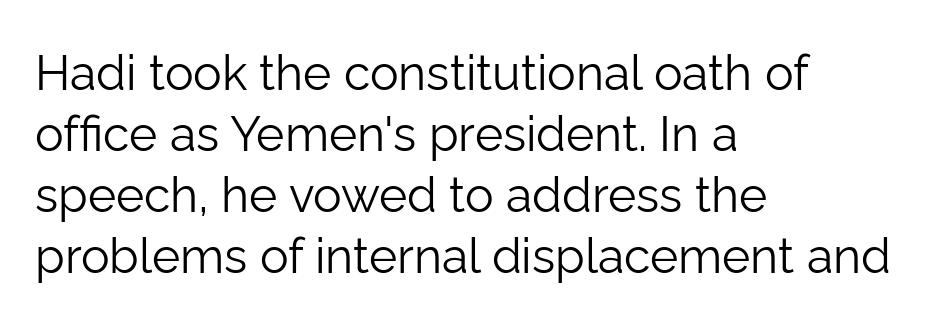
Q: Is the text bold? A: No.
Q: Is the text italic (slanted)? A: No, it is upright.
Q: Is the typeface a serif or a sans-serif typeface? A: Sans-serif.
Q: Is the text underlined? A: No.
Q: How is the paragraph aligned? A: Left-aligned.
Q: Is the spacing between letters normal or unusually wide? A: Normal.
Q: Is the spacing between lines tight, normal or loose? A: Normal.
Q: Width (condensed, normal, or wide)? A: Normal.
Q: Stroke contrast? A: Low.
Q: x-height? A: Medium.
Q: Monospaced? A: No.
